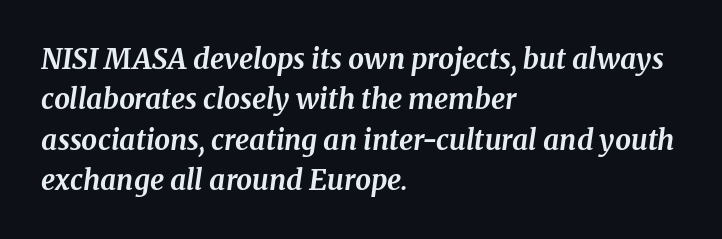
A typesetter would mark this as italic. Short note: letters normally spaced. What kind of face is this? One with serifs. One-word summary of the alignment: left. The font is running at its bold setting.
